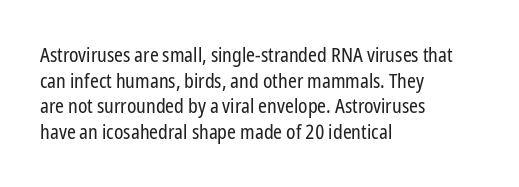
The image shows 20 px text type, upright; set left-aligned, normal line spacing (1.28x), normal letter spacing, not underlined.
